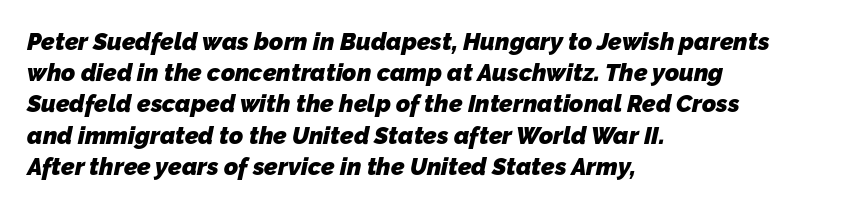
Q: Is the text bold? A: Yes.
Q: Is the text underlined? A: No.
Q: How is the paragraph aligned? A: Left-aligned.
Q: Is the spacing between letters normal or unusually wide? A: Normal.
Q: Is the spacing between lines tight, normal or loose? A: Normal.
